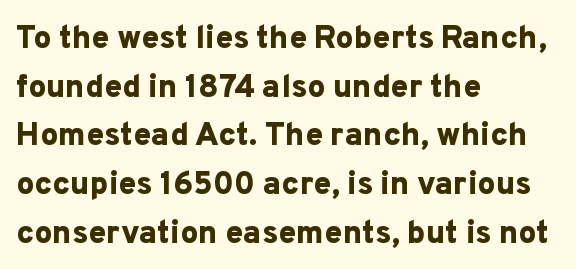
Q: Is the text bold? A: Yes.
Q: Is the text italic (slanted)? A: No, it is upright.
Q: Is the typeface a serif or a sans-serif typeface? A: Sans-serif.
Q: Is the text underlined? A: No.
Q: How is the paragraph aligned? A: Left-aligned.
Q: Is the spacing between letters normal or unusually wide? A: Normal.
Q: Is the spacing between lines tight, normal or loose? A: Normal.
Q: Width (condensed, normal, or wide)? A: Normal.
Q: Stroke contrast? A: Low.
Q: x-height? A: Medium.
Q: Monospaced? A: No.
